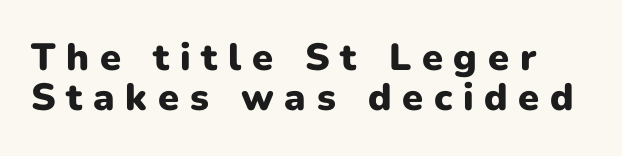
Q: Is the text bold? A: Yes.
Q: Is the text italic (slanted)? A: No, it is upright.
Q: Is the typeface a serif or a sans-serif typeface? A: Sans-serif.
Q: Is the text underlined? A: No.
Q: Is the spacing between letters normal or unusually wide? A: Unusually wide.
Q: Is the spacing between lines tight, normal or loose? A: Tight.
Q: Width (condensed, normal, or wide)? A: Normal.
Q: Stroke contrast? A: Low.
Q: x-height? A: Medium.
Q: Monospaced? A: No.
